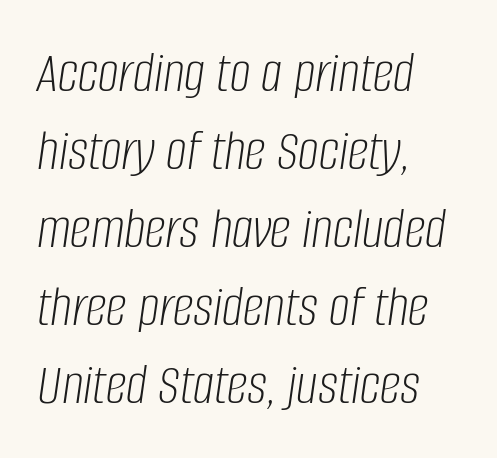
Q: Is the text bold? A: No.
Q: Is the text italic (slanted)? A: Yes, it leans right by about 8 degrees.
Q: Is the text underlined? A: No.
Q: How is the paragraph aligned? A: Left-aligned.
Q: Is the spacing between letters normal or unusually wide? A: Normal.
Q: Is the spacing between lines tight, normal or loose? A: Normal.
Q: Width (condensed, normal, or wide)? A: Condensed.
Q: Stroke contrast? A: Low.
Q: x-height? A: Large.
Q: Monospaced? A: No.
